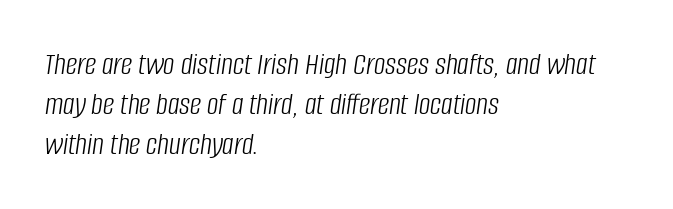
Q: Is the text bold? A: No.
Q: Is the text italic (slanted)? A: Yes, it leans right by about 8 degrees.
Q: Is the text underlined? A: No.
Q: How is the paragraph aligned? A: Left-aligned.
Q: Is the spacing between letters normal or unusually wide? A: Normal.
Q: Is the spacing between lines tight, normal or loose? A: Normal.
Q: Width (condensed, normal, or wide)? A: Condensed.
Q: Stroke contrast? A: Low.
Q: x-height? A: Large.
Q: Monospaced? A: No.
